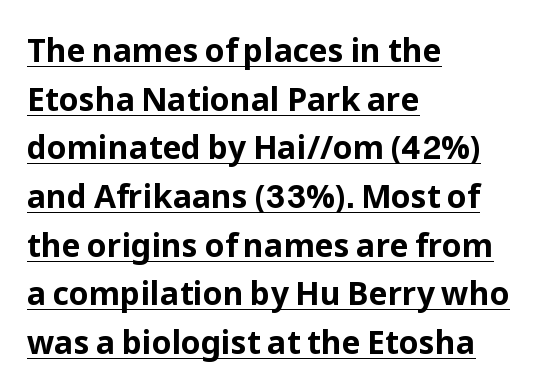
The image shows 32 px bold sans-serif type, upright; set left-aligned, normal line spacing (1.52x), normal letter spacing, underlined; low stroke contrast and a medium x-height.
